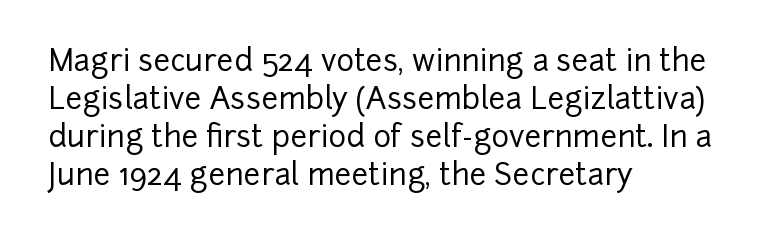
The image shows 30 px sans-serif type, upright; set left-aligned, normal line spacing (1.27x), normal letter spacing, not underlined; low stroke contrast and a medium x-height.
